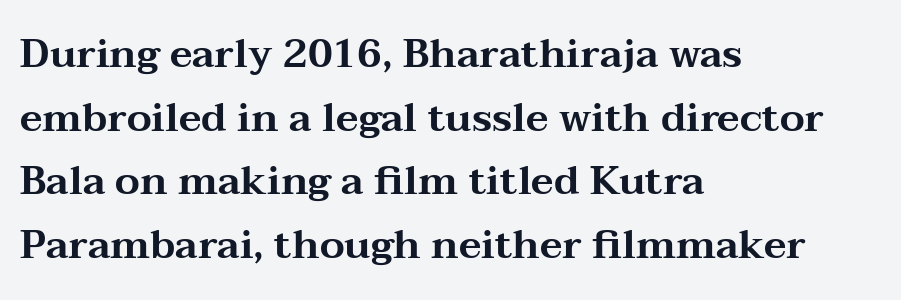
Nope, not italic — everything's standing straight. Descenders hang freely into open space. Inter-character spacing is left at the font's built-in metrics. Note the varied advance widths — an 'i' is clearly narrower than an 'm'. Short and long lines alike share a common starting point at left. Rows of type keep a routine distance in the vertical direction.
